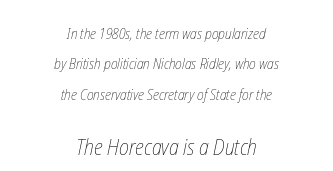
The image shows 22 px text type; set centered, loose line spacing (2.03x), normal letter spacing, not underlined; the second (bottom) block is 1.47x larger.
